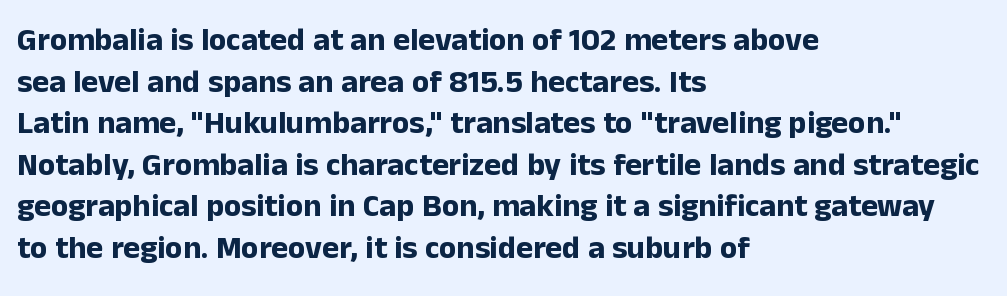
{"serif": "no", "italic": "no", "bold": "yes", "weight": "bold", "width": "normal", "stroke_contrast": "low", "x_height": "medium", "monospaced": "no", "underline": "no", "align": "left", "line_spacing": "normal", "line_spacing_ratio": 1.3, "letter_spacing": "normal", "letter_spacing_em": 0.0, "glyph_px": 32}
